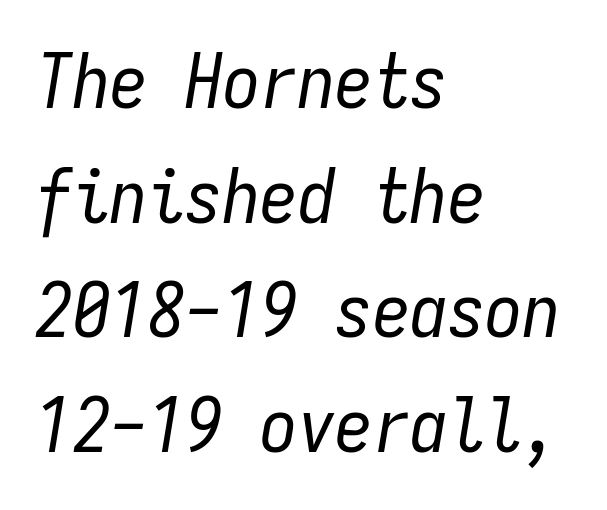
Fixed-width glyphs throughout — classic coding-font behaviour. Slanted lettering throughout. This rendering leaves character spacing at its baseline value. Descenders are the only things crossing below the line.
